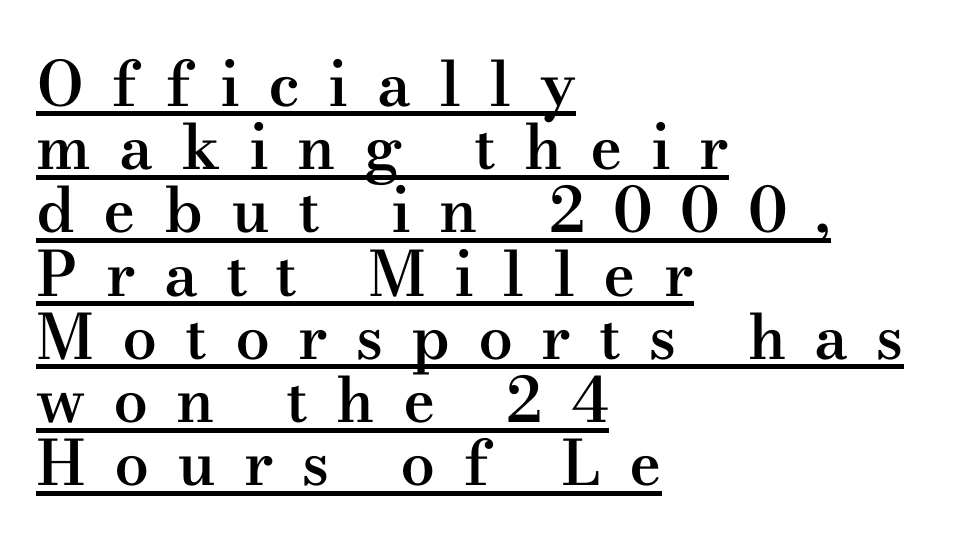
{"serif": "yes", "italic": "no", "bold": "semi", "weight": "semibold", "width": "wide", "stroke_contrast": "medium", "x_height": "small", "monospaced": "no", "underline": "yes", "align": "left", "line_spacing": "tight", "line_spacing_ratio": 1.02, "letter_spacing": "wide", "letter_spacing_em": 0.45, "glyph_px": 62}
